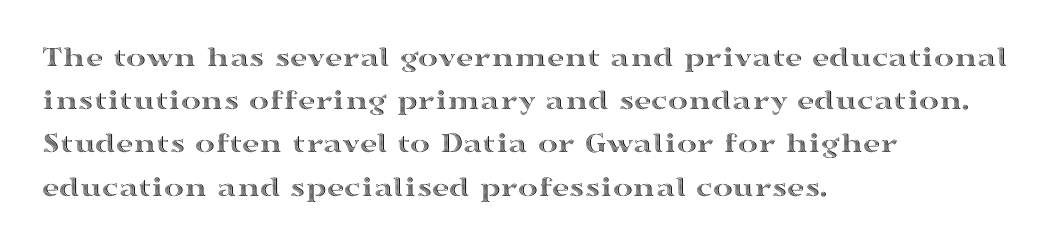
{"italic": "no", "width": "wide", "x_height": "medium", "monospaced": "no", "underline": "no", "align": "left", "line_spacing": "normal", "line_spacing_ratio": 1.44, "letter_spacing": "normal", "letter_spacing_em": 0.0, "glyph_px": 30}
